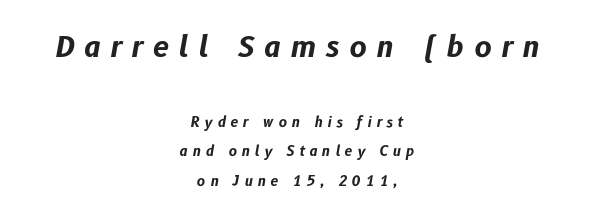
The image shows 29 px bold type, italic (leaning right); set centered, loose line spacing (2.1x), unusually wide letter spacing (+0.34 em), not underlined; the first (top) block is 2.07x larger; low stroke contrast and a medium x-height.
